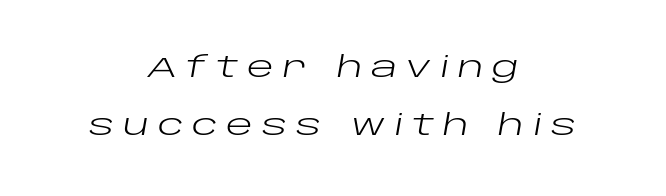
{"italic": "yes", "lean": "right", "slant_degrees": 10, "bold": "no", "weight": "regular", "width": "wide", "stroke_contrast": "low", "x_height": "large", "monospaced": "no", "underline": "no", "align": "center", "line_spacing": "loose", "line_spacing_ratio": 2.07, "letter_spacing": "wide", "letter_spacing_em": 0.31, "glyph_px": 28}
